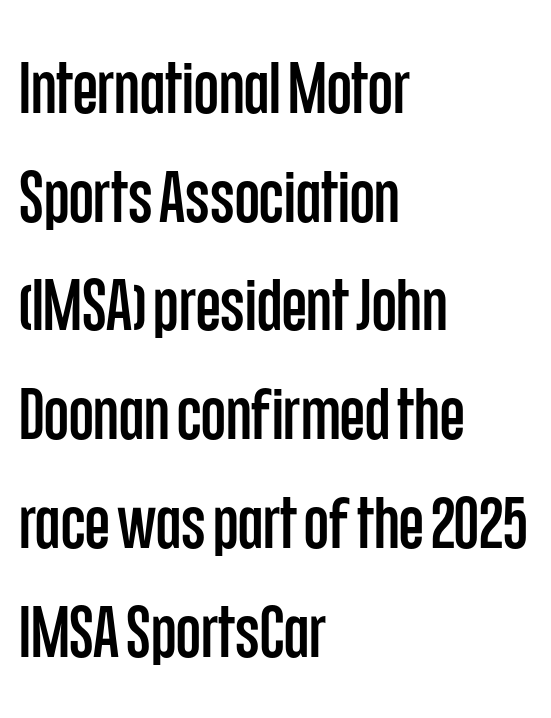
Q: Is the text italic (slanted)? A: No, it is upright.
Q: Is the typeface a serif or a sans-serif typeface? A: Sans-serif.
Q: Is the text underlined? A: No.
Q: How is the paragraph aligned? A: Left-aligned.
Q: Is the spacing between letters normal or unusually wide? A: Normal.
Q: Is the spacing between lines tight, normal or loose? A: Normal.
Q: Width (condensed, normal, or wide)? A: Condensed.
Q: Stroke contrast? A: Low.
Q: x-height? A: Large.
Q: Monospaced? A: No.
